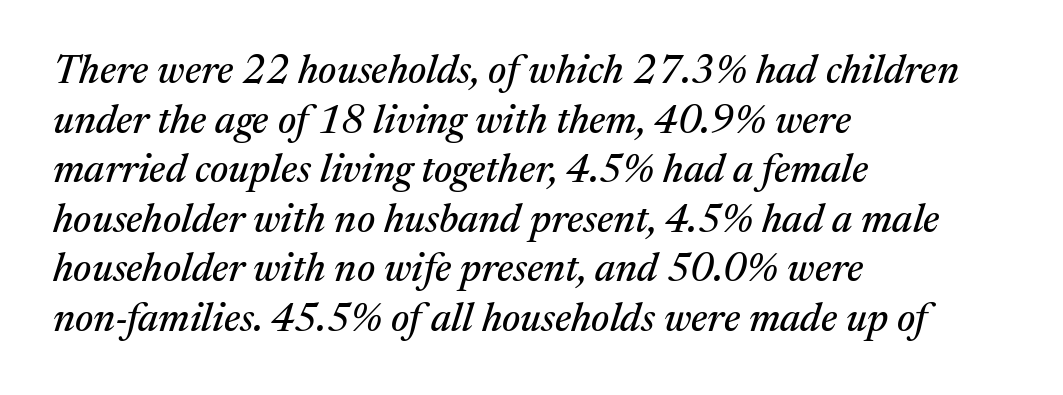
{"serif": "yes", "italic": "yes", "lean": "right", "slant_degrees": 17, "width": "normal", "stroke_contrast": "medium", "x_height": "medium", "monospaced": "no", "underline": "no", "align": "left", "line_spacing_ratio": 1.24, "letter_spacing": "normal", "letter_spacing_em": 0.0, "glyph_px": 40}
